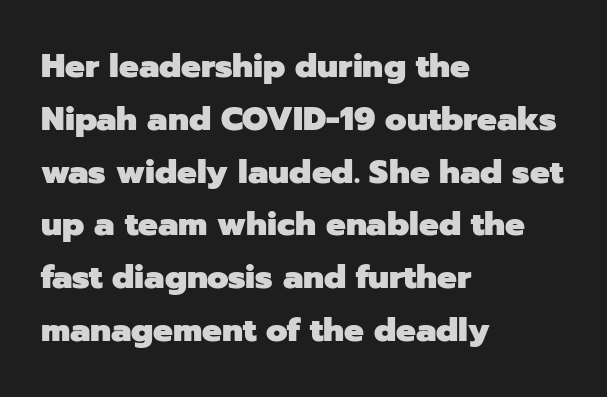
{"serif": "no", "italic": "no", "bold": "yes", "weight": "heavy", "width": "normal", "stroke_contrast": "low", "x_height": "medium", "monospaced": "no", "underline": "no", "align": "left", "line_spacing": "normal", "line_spacing_ratio": 1.6, "letter_spacing": "normal", "letter_spacing_em": 0.0, "glyph_px": 33}
